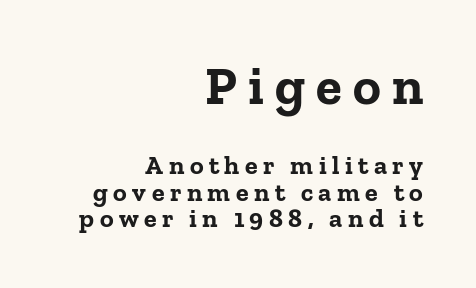
{"serif": "yes", "italic": "no", "bold": "yes", "weight": "bold", "width": "normal", "stroke_contrast": "low", "x_height": "medium", "monospaced": "no", "underline": "no", "align": "right", "line_spacing": "tight", "line_spacing_ratio": 1.02, "letter_spacing": "wide", "letter_spacing_em": 0.21, "larger_block": "first", "size_ratio": 2.04, "glyph_px": 53}
